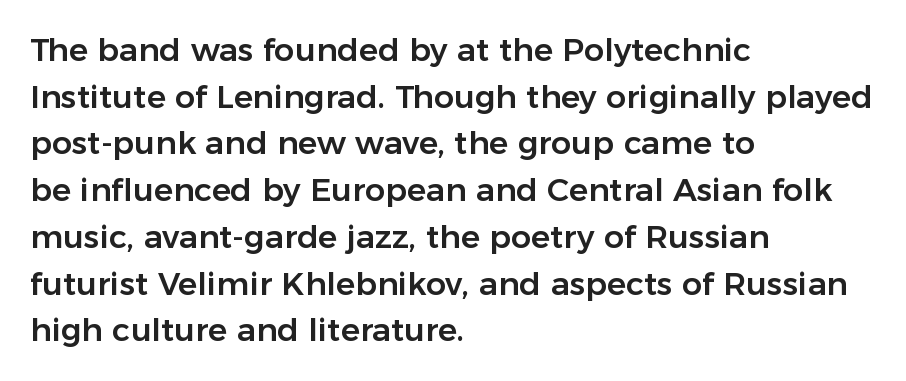
{"serif": "no", "italic": "no", "width": "normal", "stroke_contrast": "low", "x_height": "medium", "monospaced": "no", "underline": "no", "align": "left", "line_spacing": "normal", "line_spacing_ratio": 1.46, "letter_spacing": "normal", "letter_spacing_em": 0.0, "glyph_px": 32}
